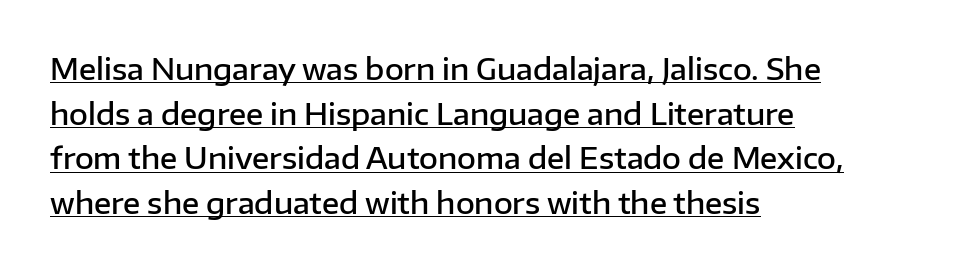
{"serif": "no", "italic": "no", "bold": "semi", "weight": "semibold", "width": "normal", "stroke_contrast": "low", "x_height": "medium", "monospaced": "no", "underline": "yes", "align": "left", "line_spacing": "normal", "line_spacing_ratio": 1.54, "letter_spacing": "normal", "letter_spacing_em": 0.0, "glyph_px": 29}
